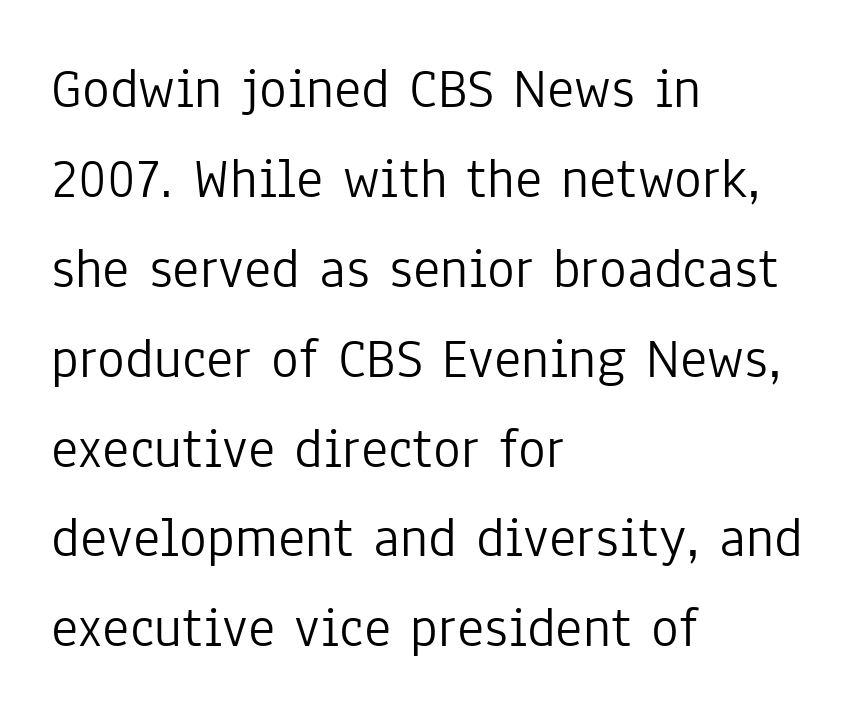
The type sits square on the baseline with zero lean. This sample uses a sans-serif face. How are the letters spaced? Ordinarily, with no added tracking. Proportional: the letters do not fall into vertical columns. Left-aligned paragraph, ragged on the right.
